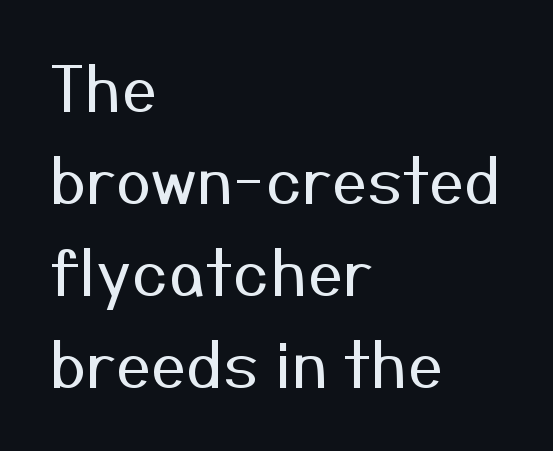
Grotesque or geometric, the face here clearly has no serifs. These lines keep a tight, regular rhythm from letter to letter. The specimen omits any rule beneath the text block's lines. Notice how the stems are strictly vertical — no italics here. Quick note: interline space is typical.
